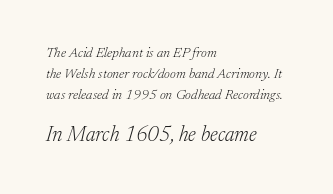
The image shows 21 px text type, italic (leaning right); set left-aligned, normal line spacing (1.49x), normal letter spacing, not underlined; the second (bottom) block is 1.5x larger.
